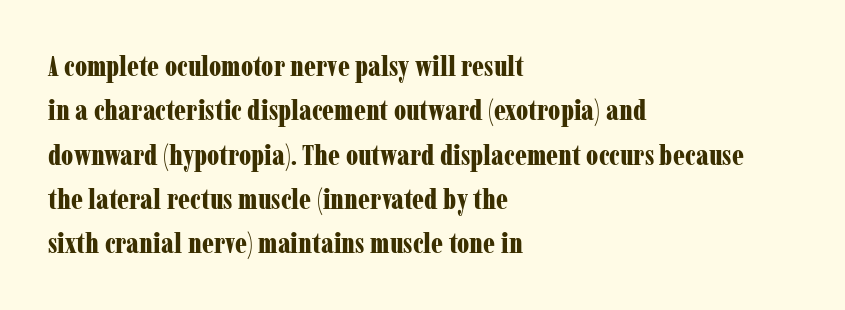
The image shows 29 px bold, condensed serif type, upright; set left-aligned, normal line spacing (1.53x), normal letter spacing, not underlined; low stroke contrast and a medium x-height.
